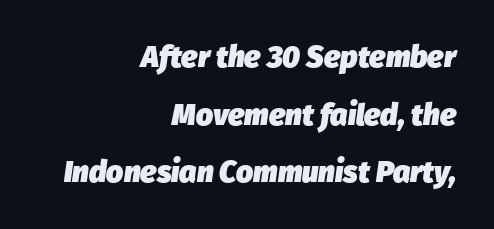
{"italic": "yes", "lean": "right", "slant_degrees": 8, "bold": "yes", "weight": "heavy", "width": "normal", "stroke_contrast": "low", "x_height": "medium", "monospaced": "no", "underline": "no", "align": "right", "line_spacing": "loose", "line_spacing_ratio": 1.92, "letter_spacing": "normal", "letter_spacing_em": 0.0, "glyph_px": 30}
